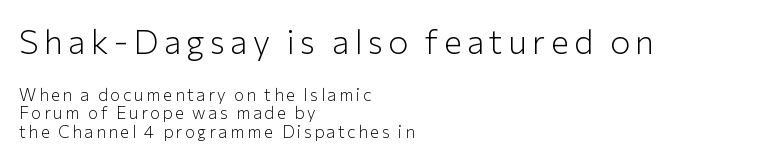
The image shows 34 px light sans-serif type, upright; set left-aligned, tight line spacing (1.08x), not underlined; the first (top) block is 2.0x larger; low stroke contrast and a medium x-height.
